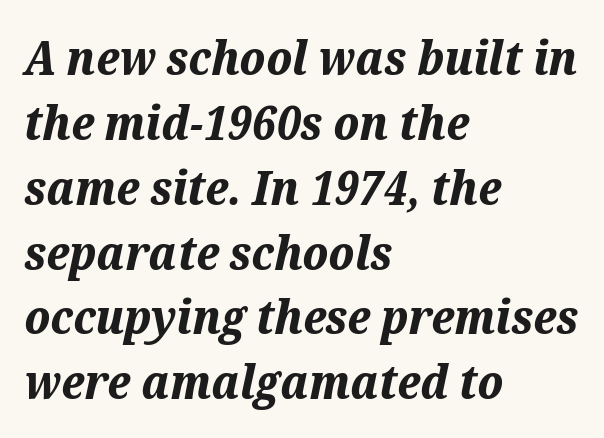
{"italic": "yes", "lean": "right", "slant_degrees": 12, "bold": "yes", "weight": "bold", "width": "normal", "stroke_contrast": "medium", "x_height": "medium", "monospaced": "no", "underline": "no", "align": "left", "line_spacing": "normal", "line_spacing_ratio": 1.38, "letter_spacing": "normal", "letter_spacing_em": 0.0, "glyph_px": 47}
